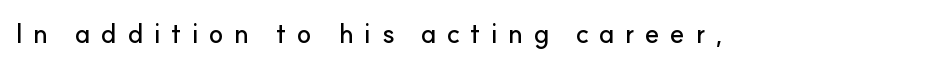
The image shows 27 px text type, upright; set unusually wide letter spacing (+0.38 em), not underlined.
